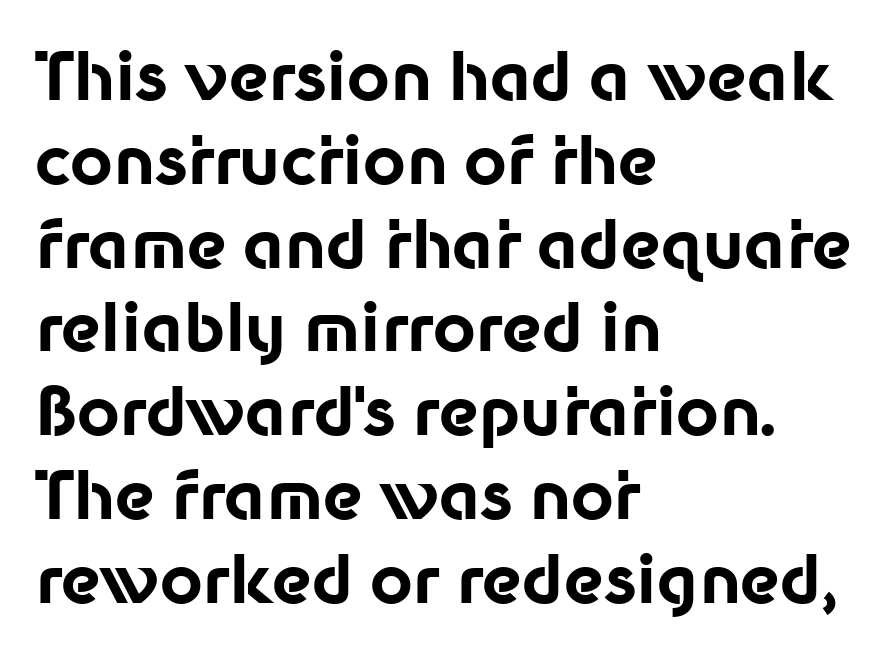
The image shows 66 px bold sans-serif type, upright; set left-aligned, normal line spacing (1.27x), normal letter spacing, not underlined; low stroke contrast and a medium x-height.
